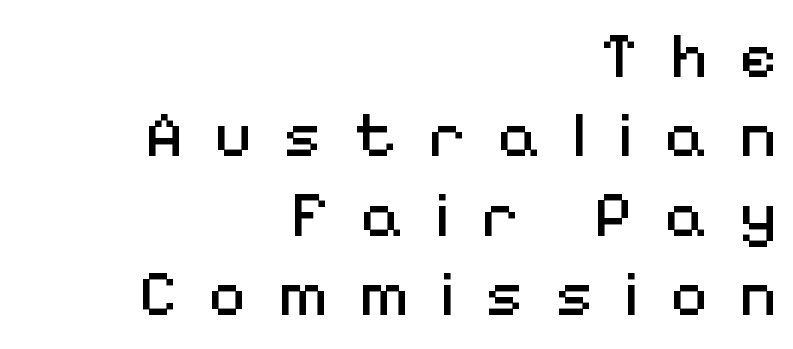
Q: Is the text bold? A: No.
Q: Is the text italic (slanted)? A: No, it is upright.
Q: Is the typeface a serif or a sans-serif typeface? A: Sans-serif.
Q: Is the text underlined? A: No.
Q: How is the paragraph aligned? A: Right-aligned.
Q: Is the spacing between letters normal or unusually wide? A: Unusually wide.
Q: Width (condensed, normal, or wide)? A: Normal.
Q: Stroke contrast? A: Medium.
Q: x-height? A: Medium.
Q: Monospaced? A: No.
